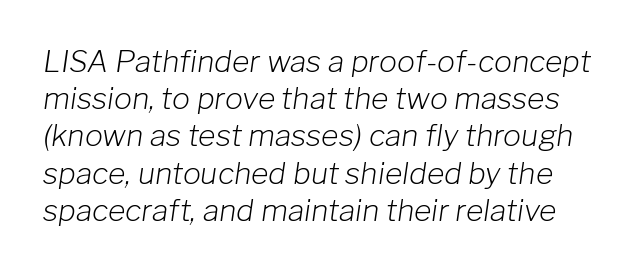
Q: Is the text bold? A: No.
Q: Is the text italic (slanted)? A: Yes, it leans right by about 8 degrees.
Q: Is the text underlined? A: No.
Q: Is the spacing between letters normal or unusually wide? A: Normal.
Q: Width (condensed, normal, or wide)? A: Normal.
Q: Stroke contrast? A: Low.
Q: x-height? A: Medium.
Q: Monospaced? A: No.
